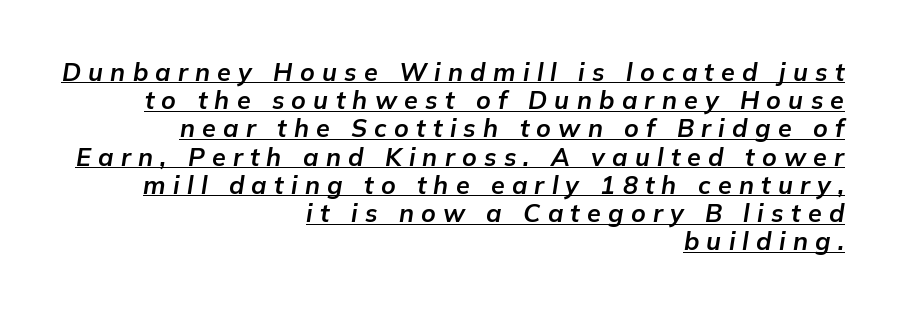
Reading down the column, the eye jumps only a short way to each next line. If you drew a ruler down the right edge, every line would touch it. Quick note: underline on. Tracking here is generous; glyphs stand well apart from one another. Yep, that's italic — everything's leaning. The typesetting leans heavy: a genuine bold.
